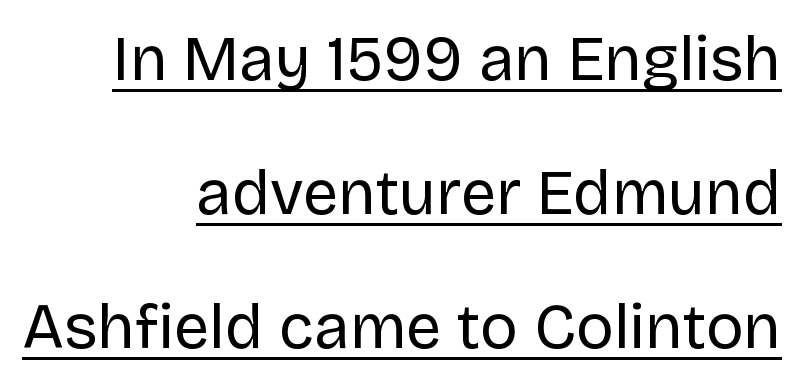
The image shows 63 px regular-weight sans-serif type, upright; set right-aligned, loose line spacing (2.13x), normal letter spacing, underlined; low stroke contrast and a large x-height.
